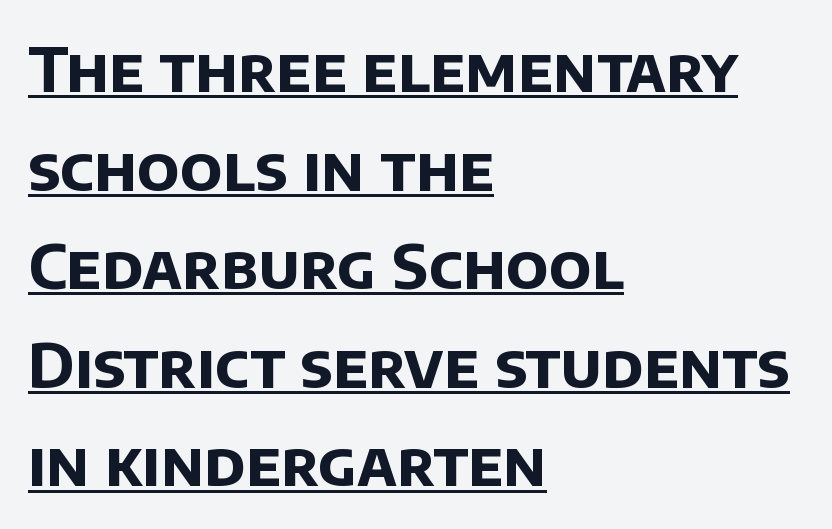
Unlike a traditional serif, this face leaves its strokes unadorned. Notice how descenders clear the ascenders below comfortably — that's standard leading. This sample is left-justified, so line endings fall wherever the words run out. The glyphs have the mass of a bold cut. Letter spacing: default. This sample carries an underscore along the baseline area.
